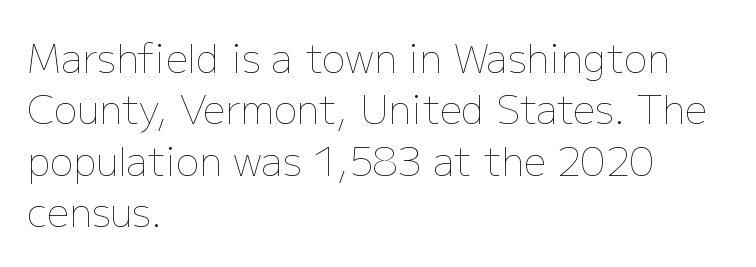
The image shows 39 px thin type, upright; set left-aligned, normal line spacing (1.32x), normal letter spacing, not underlined; low stroke contrast and a medium x-height.
